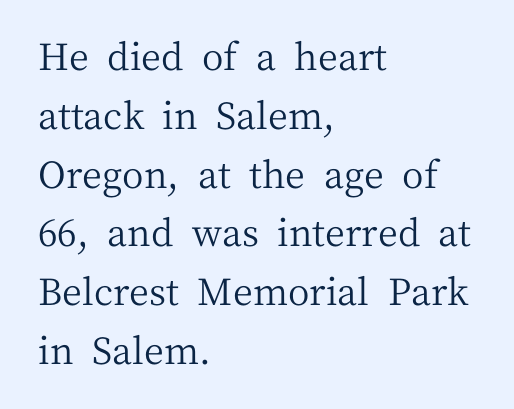
The image shows 37 px regular-weight serif type, upright; set left-aligned, normal line spacing (1.59x), normal letter spacing, not underlined; medium stroke contrast and a medium x-height.
